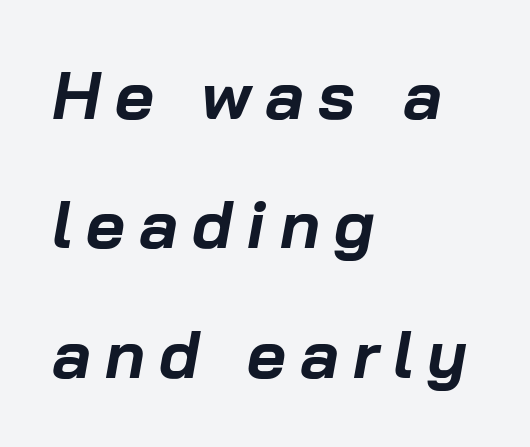
The image shows 67 px bold type, italic (leaning right); set left-aligned, loose line spacing (1.93x), unusually wide letter spacing (+0.21 em), not underlined; low stroke contrast and a medium x-height.
